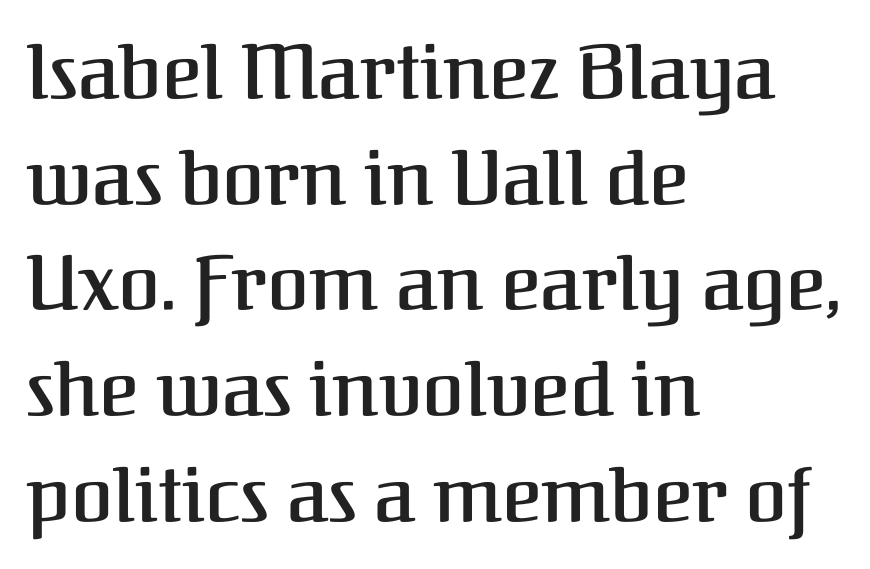
The image shows 76 px semibold serif type, upright; set left-aligned, normal line spacing (1.39x), normal letter spacing, not underlined; medium stroke contrast and a medium x-height.
